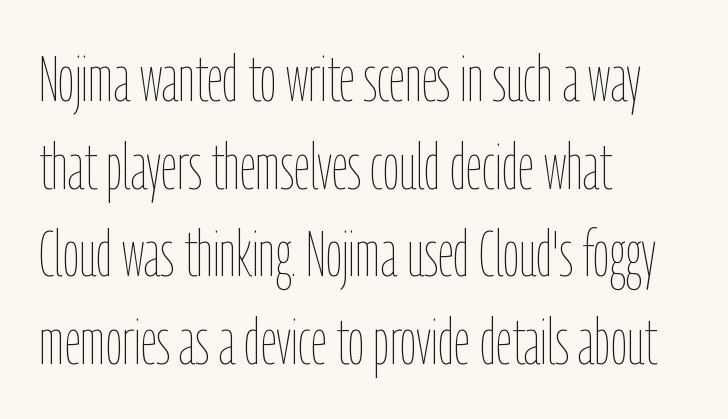
Stem width sits at or under what a default text font uses. The lines in this sample share a left origin and differ only in where they stop. No italicization has been applied; the sample stays upright. This rendering leaves character spacing at its baseline value. Type without underlining.
